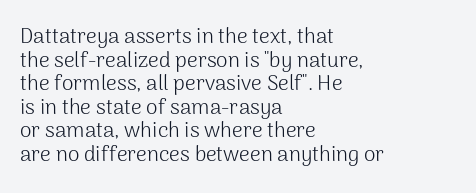
Is this a heavy cut? Hardly; it is regular or lighter. Does the copy run flush right? No — it runs flush left. Default kerning and tracking; the words read as compact shapes. Italic: no, the glyphs are upright roman. The area under the type is left untouched. If you measured baseline to baseline, you'd find a short distance.
